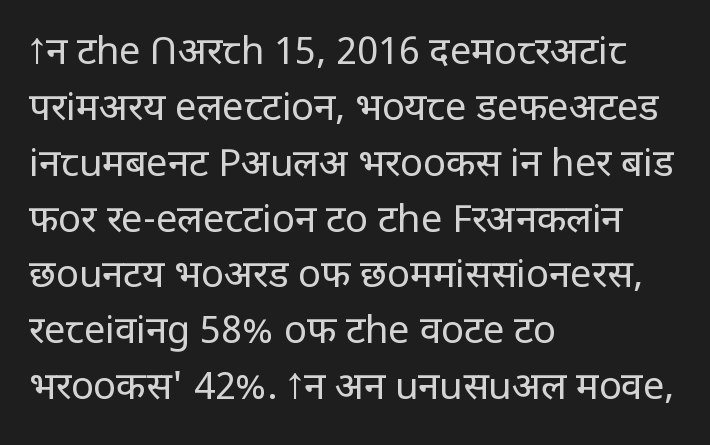
Is this a sans? Yes — the strokes have no serifs. A typesetter would mark this as roman, not italic. The lines sit at an ordinary, default distance from one another. The words here are not underlined.
